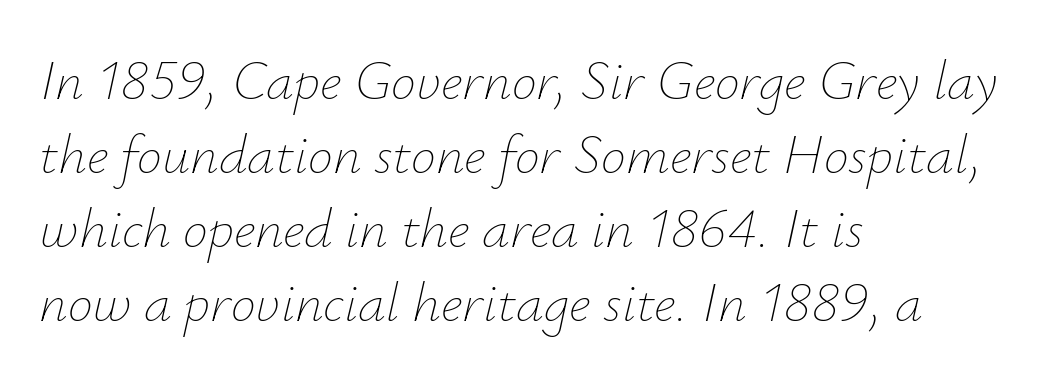
{"italic": "yes", "lean": "right", "slant_degrees": 12, "bold": "no", "weight": "thin", "width": "normal", "stroke_contrast": "low", "x_height": "small", "monospaced": "no", "underline": "no", "align": "left", "line_spacing": "normal", "line_spacing_ratio": 1.32, "letter_spacing": "normal", "letter_spacing_em": 0.0, "glyph_px": 56}
